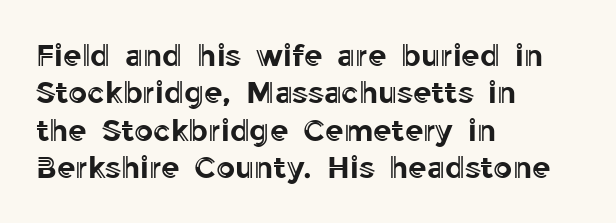
Q: Is the text italic (slanted)? A: No, it is upright.
Q: Is the text underlined? A: No.
Q: How is the paragraph aligned? A: Left-aligned.
Q: Is the spacing between letters normal or unusually wide? A: Normal.
Q: Is the spacing between lines tight, normal or loose? A: Normal.
Q: Width (condensed, normal, or wide)? A: Normal.
Q: x-height? A: Medium.
Q: Monospaced? A: No.
